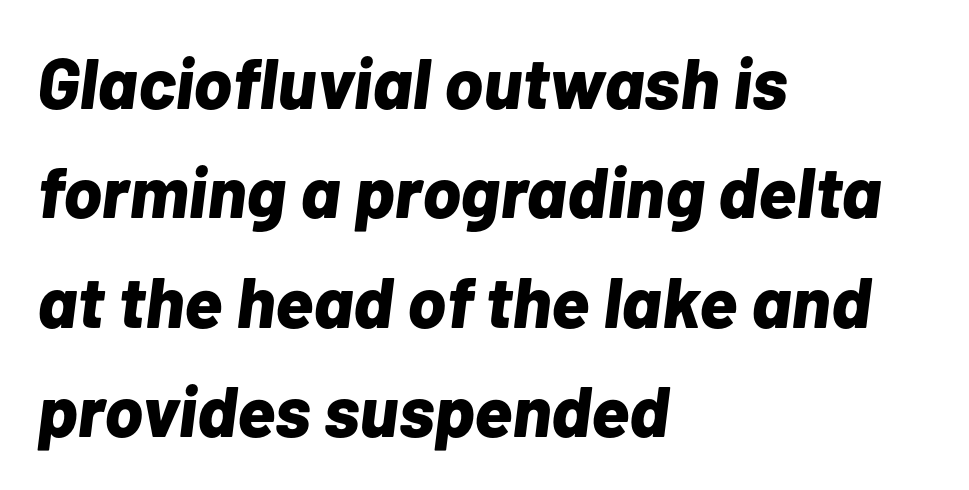
Q: Is the text bold? A: Yes.
Q: Is the text italic (slanted)? A: Yes, it leans right by about 7 degrees.
Q: Is the text underlined? A: No.
Q: How is the paragraph aligned? A: Left-aligned.
Q: Is the spacing between letters normal or unusually wide? A: Normal.
Q: Is the spacing between lines tight, normal or loose? A: Normal.
Q: Width (condensed, normal, or wide)? A: Normal.
Q: Stroke contrast? A: Low.
Q: x-height? A: Medium.
Q: Monospaced? A: No.
